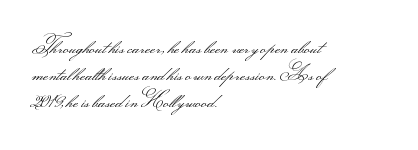
Q: Is the text bold? A: No.
Q: Is the text italic (slanted)? A: Yes.
Q: Is the text underlined? A: No.
Q: How is the paragraph aligned? A: Left-aligned.
Q: Is the spacing between letters normal or unusually wide? A: Normal.
Q: Is the spacing between lines tight, normal or loose? A: Normal.
